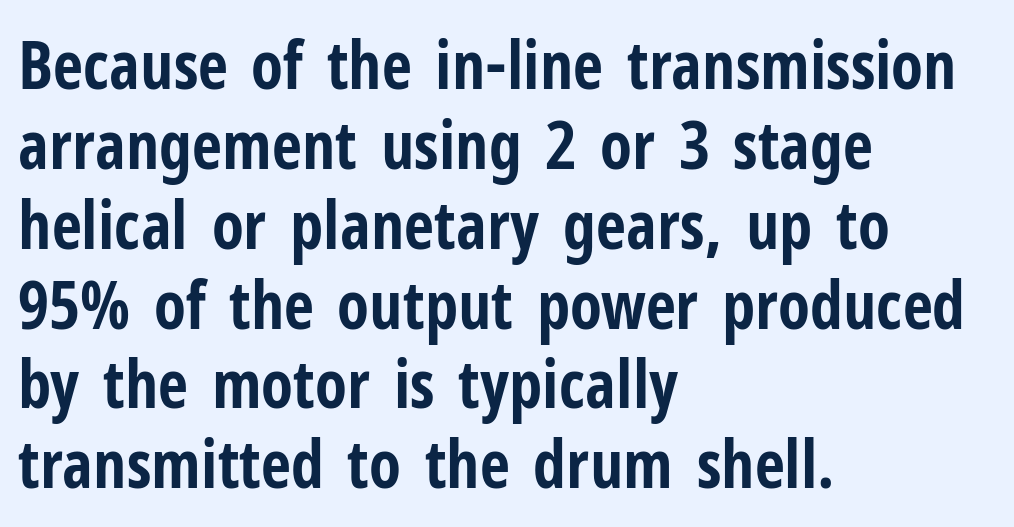
The image shows 66 px bold, condensed sans-serif type, upright; set left-aligned, line spacing 1.21x, normal letter spacing, not underlined; low stroke contrast and a medium x-height.
